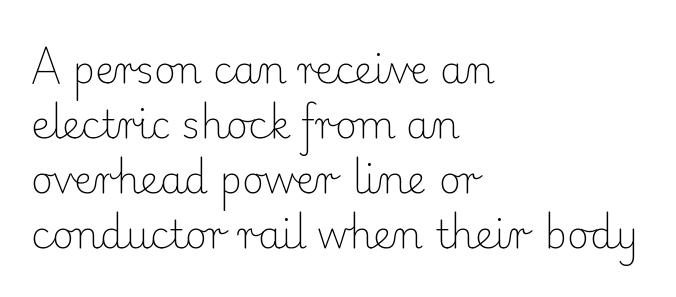
Q: Is the text bold? A: No.
Q: Is the text italic (slanted)? A: No, it is upright.
Q: Is the typeface a serif or a sans-serif typeface? A: Serif.
Q: Is the text underlined? A: No.
Q: How is the paragraph aligned? A: Left-aligned.
Q: Is the spacing between letters normal or unusually wide? A: Normal.
Q: Is the spacing between lines tight, normal or loose? A: Normal.
Q: Width (condensed, normal, or wide)? A: Normal.
Q: Stroke contrast? A: Low.
Q: x-height? A: Small.
Q: Monospaced? A: No.
